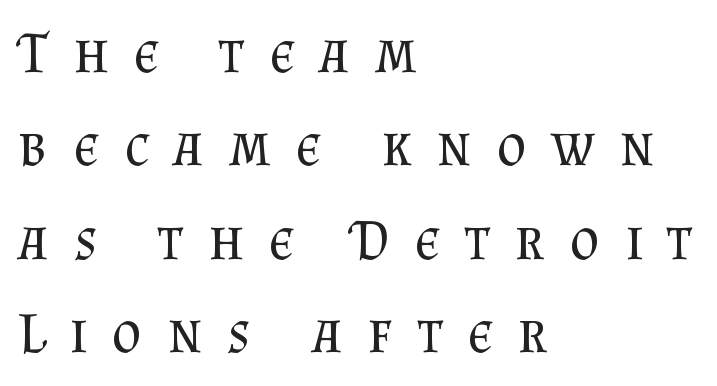
{"serif": "yes", "italic": "no", "bold": "no", "weight": "regular", "width": "normal", "stroke_contrast": "medium", "x_height": "small", "monospaced": "no", "underline": "no", "align": "left", "line_spacing": "normal", "line_spacing_ratio": 1.64, "letter_spacing": "wide", "letter_spacing_em": 0.44, "glyph_px": 57}
